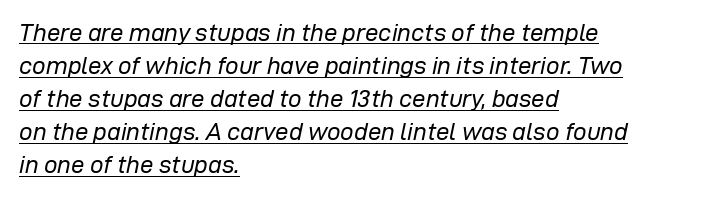
Q: Is the text bold? A: No.
Q: Is the text italic (slanted)? A: Yes, it leans right by about 12 degrees.
Q: Is the text underlined? A: Yes.
Q: How is the paragraph aligned? A: Left-aligned.
Q: Is the spacing between letters normal or unusually wide? A: Normal.
Q: Is the spacing between lines tight, normal or loose? A: Normal.
